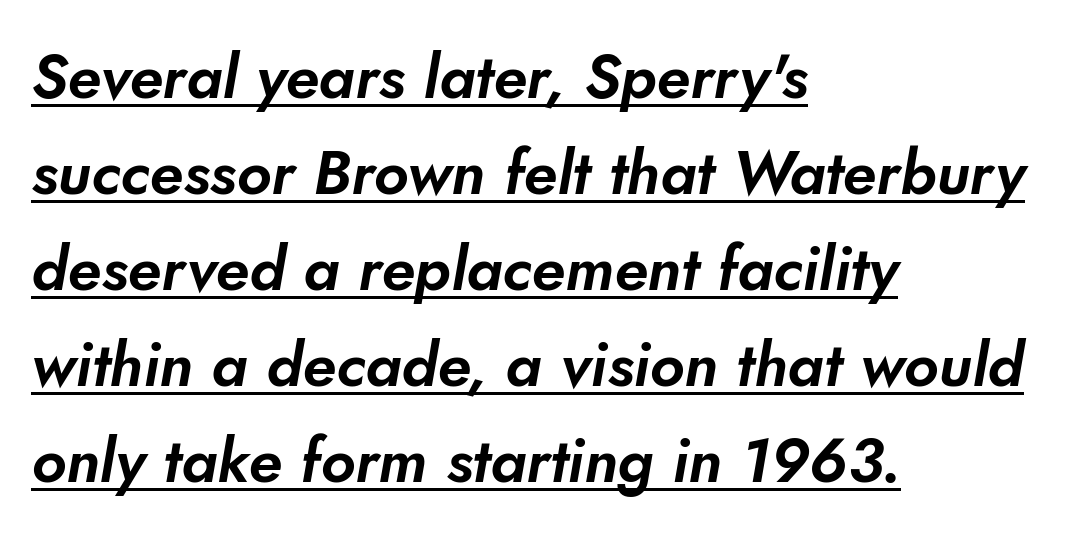
Tracking value appears to be zero — textbook default spacing. Nothing sits at the stroke ends, so this counts as sans-serif. These lines sit exactly where default settings would place them. Honestly, the underline is the first thing you notice here.
